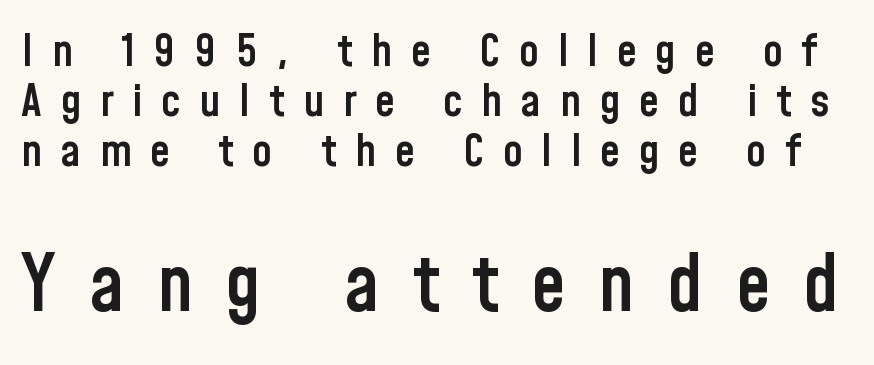
{"serif": "no", "italic": "no", "bold": "semi", "weight": "semibold", "width": "condensed", "stroke_contrast": "low", "x_height": "medium", "monospaced": "no", "underline": "no", "line_spacing": "tight", "line_spacing_ratio": 1.11, "letter_spacing": "wide", "letter_spacing_em": 0.42, "larger_block": "second", "size_ratio": 1.73, "glyph_px": 78}
